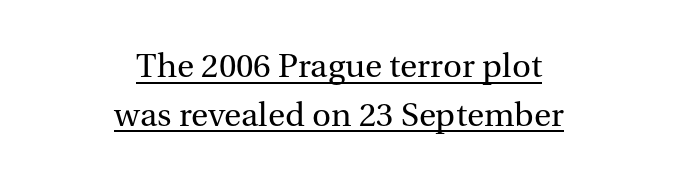
{"serif": "yes", "italic": "no", "bold": "no", "weight": "regular", "width": "normal", "stroke_contrast": "medium", "x_height": "medium", "monospaced": "no", "underline": "yes", "align": "center", "line_spacing": "normal", "line_spacing_ratio": 1.47, "letter_spacing": "normal", "letter_spacing_em": 0.0, "glyph_px": 33}
